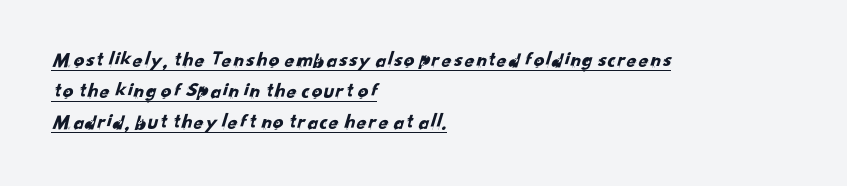
The horizontal fit of the characters is conventional and even. Check the space under the baseline: a stroke is drawn there. The passage shown stacks its lines at a standard gap. One-word summary of the alignment: left.
